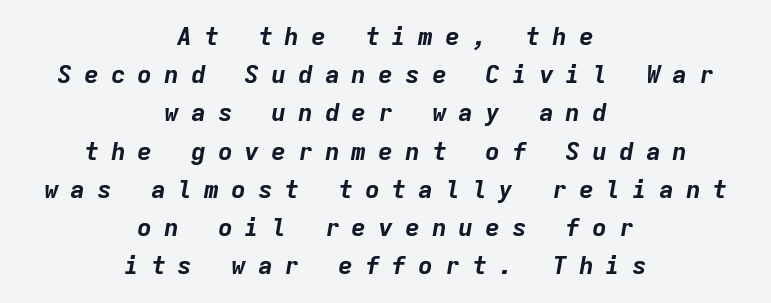
{"italic": "yes", "lean": "right", "slant_degrees": 9, "bold": "yes", "underline": "no", "align": "center", "line_spacing": "normal", "line_spacing_ratio": 1.53, "letter_spacing": "wide", "letter_spacing_em": 0.47, "glyph_px": 25}
